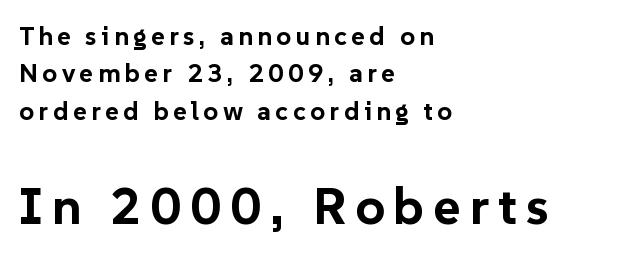
The image shows 52 px bold sans-serif type, upright; set left-aligned, normal line spacing (1.44x), not underlined; the second (bottom) block is 2.0x larger; low stroke contrast and a medium x-height.
